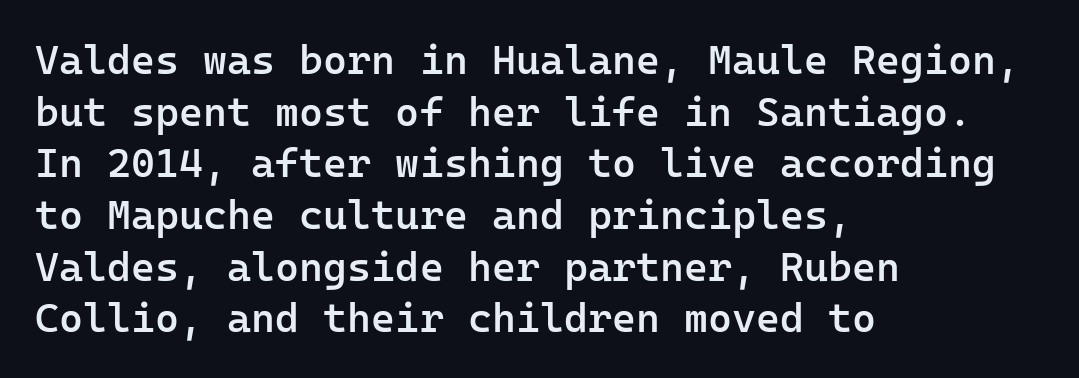
These lines were composed using upright roman letters. The typesetting leans somewhat heavy: a semibold. Nothing sits at the stroke ends, so this counts as sans-serif. Honestly, the letter spacing is just normal — you wouldn't notice it. If you measured baseline to baseline, you'd find a middling distance. This sample is left-justified, so line endings fall wherever the words run out.
